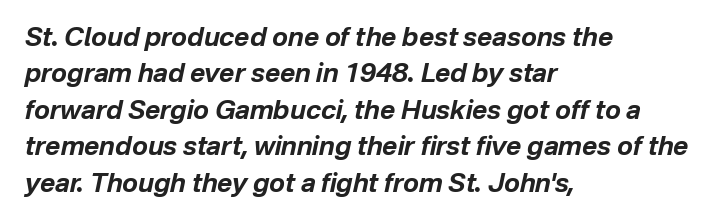
Q: Is the text bold? A: Yes.
Q: Is the text italic (slanted)? A: Yes, it leans right by about 12 degrees.
Q: Is the text underlined? A: No.
Q: How is the paragraph aligned? A: Left-aligned.
Q: Is the spacing between letters normal or unusually wide? A: Normal.
Q: Is the spacing between lines tight, normal or loose? A: Normal.
